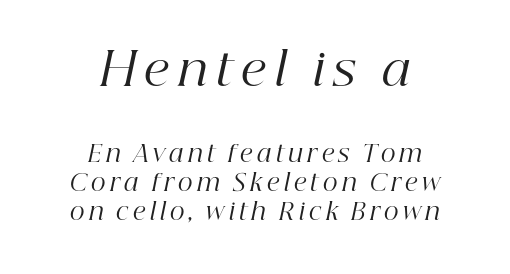
The paragraph has two soft edges and a firm central axis. What kind of face is this? One with serifs. The first block has been scaled up relative to the second. Evenly set lines give the paragraph a standard silhouette. The letters advance in unequal steps, a hallmark of proportional type.
